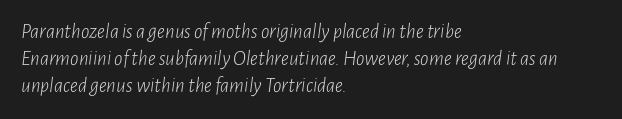
Q: Is the text bold? A: No.
Q: Is the text italic (slanted)? A: Yes, it leans right by about 7 degrees.
Q: Is the text underlined? A: No.
Q: How is the paragraph aligned? A: Left-aligned.
Q: Is the spacing between letters normal or unusually wide? A: Normal.
Q: Is the spacing between lines tight, normal or loose? A: Normal.
